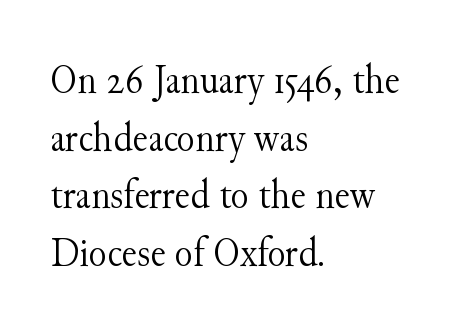
Q: Is the text bold? A: No.
Q: Is the text italic (slanted)? A: No, it is upright.
Q: Is the typeface a serif or a sans-serif typeface? A: Serif.
Q: Is the text underlined? A: No.
Q: How is the paragraph aligned? A: Left-aligned.
Q: Is the spacing between letters normal or unusually wide? A: Normal.
Q: Is the spacing between lines tight, normal or loose? A: Normal.
Q: Width (condensed, normal, or wide)? A: Normal.
Q: Stroke contrast? A: Medium.
Q: x-height? A: Small.
Q: Monospaced? A: No.
